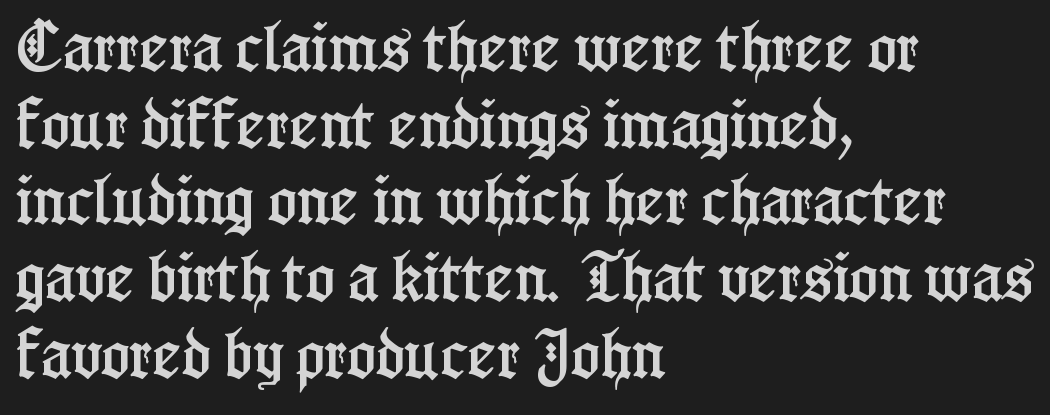
{"serif": "yes", "italic": "no", "width": "condensed", "stroke_contrast": "low", "x_height": "medium", "monospaced": "no", "underline": "no", "align": "left", "line_spacing": "normal", "line_spacing_ratio": 1.42, "letter_spacing": "normal", "letter_spacing_em": 0.0, "glyph_px": 54}
